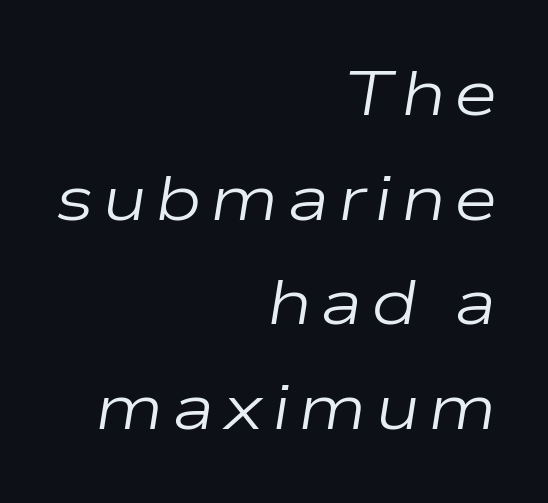
{"italic": "yes", "lean": "right", "slant_degrees": 9, "bold": "no", "weight": "regular", "width": "wide", "stroke_contrast": "low", "x_height": "medium", "monospaced": "no", "underline": "no", "align": "right", "line_spacing": "normal", "line_spacing_ratio": 1.66, "glyph_px": 63}
